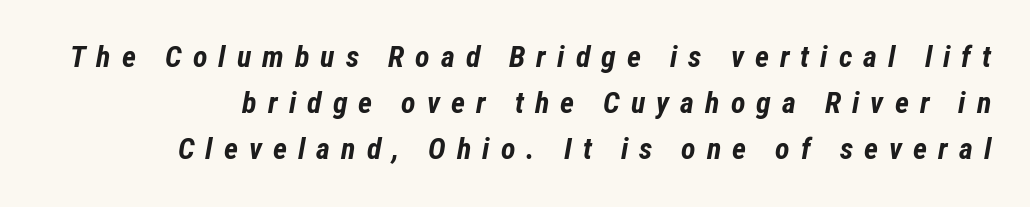
Q: Is the text bold? A: Yes.
Q: Is the text italic (slanted)? A: Yes, it leans right by about 12 degrees.
Q: Is the text underlined? A: No.
Q: Is the spacing between letters normal or unusually wide? A: Unusually wide.
Q: Is the spacing between lines tight, normal or loose? A: Normal.
Q: Width (condensed, normal, or wide)? A: Condensed.
Q: Stroke contrast? A: Low.
Q: x-height? A: Medium.
Q: Monospaced? A: No.
